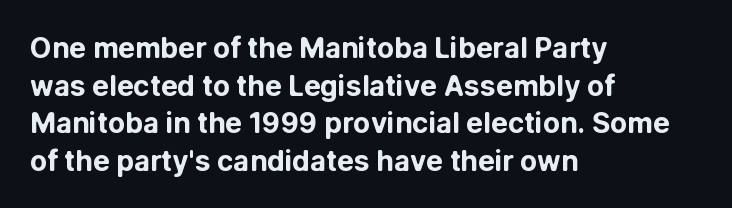
The image shows 28 px bold sans-serif type, upright; set left-aligned, normal line spacing (1.34x), normal letter spacing, not underlined; low stroke contrast and a medium x-height.
